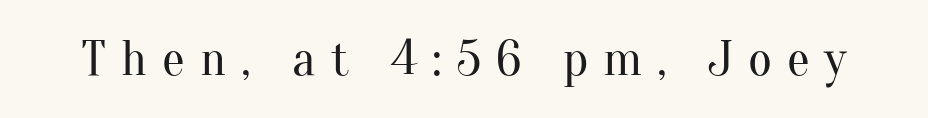
{"serif": "yes", "italic": "no", "bold": "no", "weight": "regular", "width": "normal", "stroke_contrast": "medium", "x_height": "small", "monospaced": "no", "underline": "no", "letter_spacing": "wide", "letter_spacing_em": 0.29, "glyph_px": 51}
